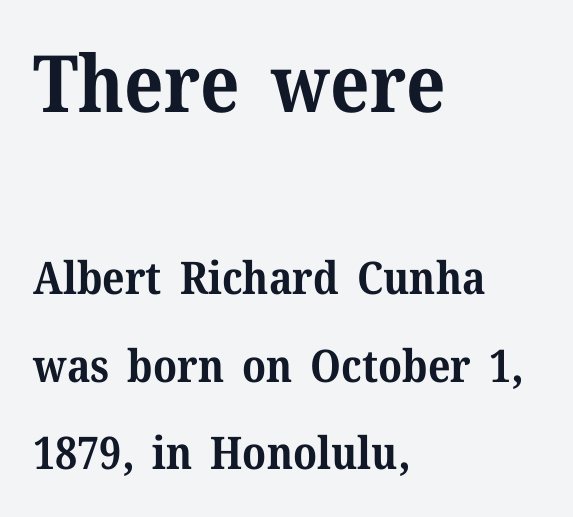
The image shows 79 px bold serif type, upright; set left-aligned, loose line spacing (1.94x), normal letter spacing, not underlined; the first (top) block is 1.76x larger; medium stroke contrast and a medium x-height.
